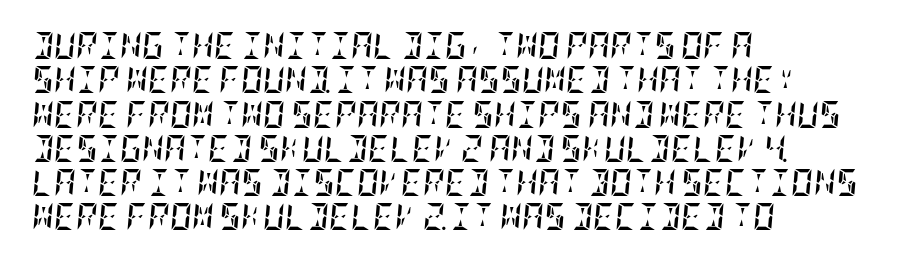
{"italic": "yes", "lean": "right", "slant_degrees": 5, "bold": "yes", "underline": "no", "align": "left", "line_spacing": "normal", "line_spacing_ratio": 1.27, "letter_spacing": "normal", "letter_spacing_em": 0.0, "glyph_px": 27}
